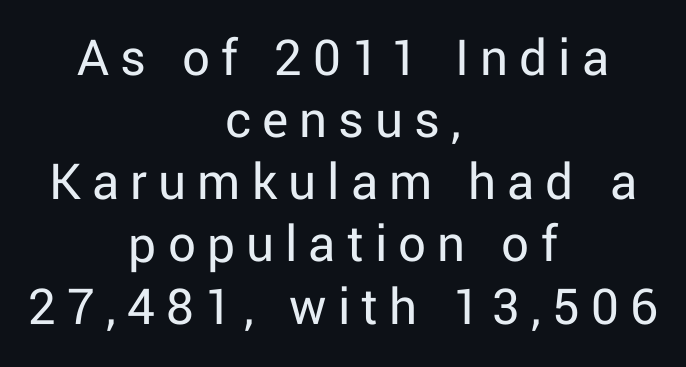
Q: Is the text bold? A: No.
Q: Is the text italic (slanted)? A: No, it is upright.
Q: Is the typeface a serif or a sans-serif typeface? A: Sans-serif.
Q: Is the text underlined? A: No.
Q: How is the paragraph aligned? A: Centered.
Q: Is the spacing between letters normal or unusually wide? A: Unusually wide.
Q: Is the spacing between lines tight, normal or loose? A: Tight.
Q: Width (condensed, normal, or wide)? A: Normal.
Q: Stroke contrast? A: Low.
Q: x-height? A: Medium.
Q: Monospaced? A: No.
